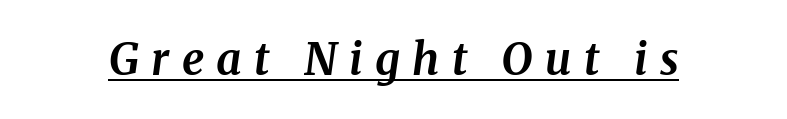
Italic: yes, the glyphs are oblique. The glyphs have the mass of a bold cut. A typesetter would call this proportional, since set widths differ per character. Observe the serifs anchoring each vertical stroke in this sample.
